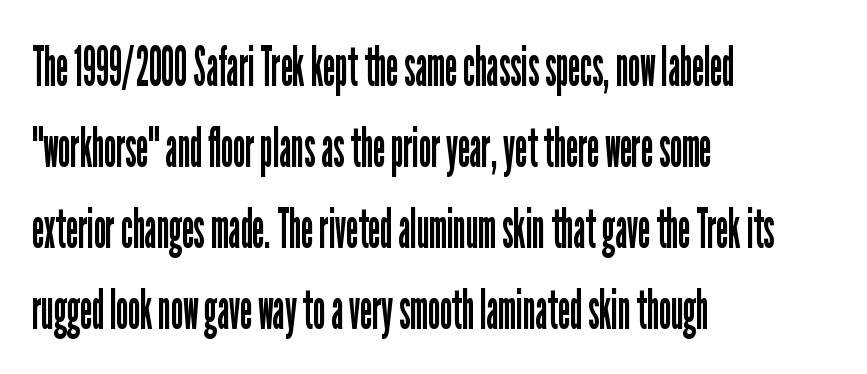
Caption: standard tracking, unaltered. Notice how the passage keeps a crisp vertical edge on the left only. The letters carry no serifs — their stems end cleanly without finishing strokes. The letters look calm and open, with moderate or lighter stems. The space between consecutive lines is moderate.
